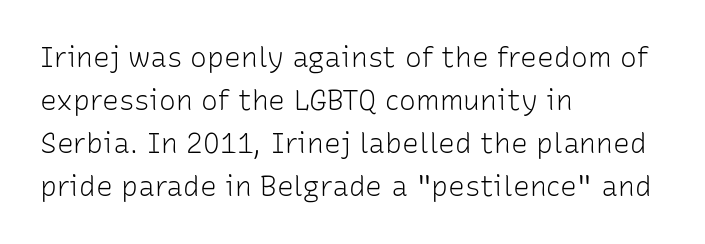
Q: Is the text bold? A: No.
Q: Is the text italic (slanted)? A: No, it is upright.
Q: Is the typeface a serif or a sans-serif typeface? A: Sans-serif.
Q: Is the text underlined? A: No.
Q: How is the paragraph aligned? A: Left-aligned.
Q: Is the spacing between letters normal or unusually wide? A: Normal.
Q: Is the spacing between lines tight, normal or loose? A: Normal.
Q: Width (condensed, normal, or wide)? A: Normal.
Q: Stroke contrast? A: Low.
Q: x-height? A: Medium.
Q: Monospaced? A: No.
